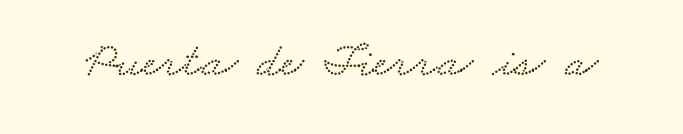
{"width": "wide", "stroke_contrast": "low", "x_height": "small", "monospaced": "no", "underline": "no", "letter_spacing": "normal", "letter_spacing_em": 0.0, "glyph_px": 49}
